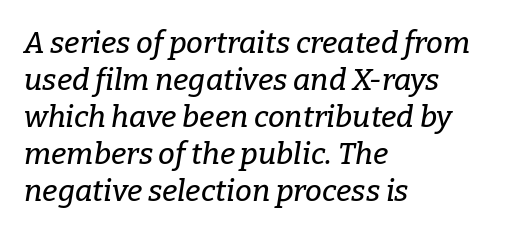
No word sits above an underline. Little horizontal feet cap the strokes, marking this as serif type. A typesetter would call this zero additional tracking. The typography opts for an oblique posture over an upright one. Proportional: the letters do not fall into vertical columns.
